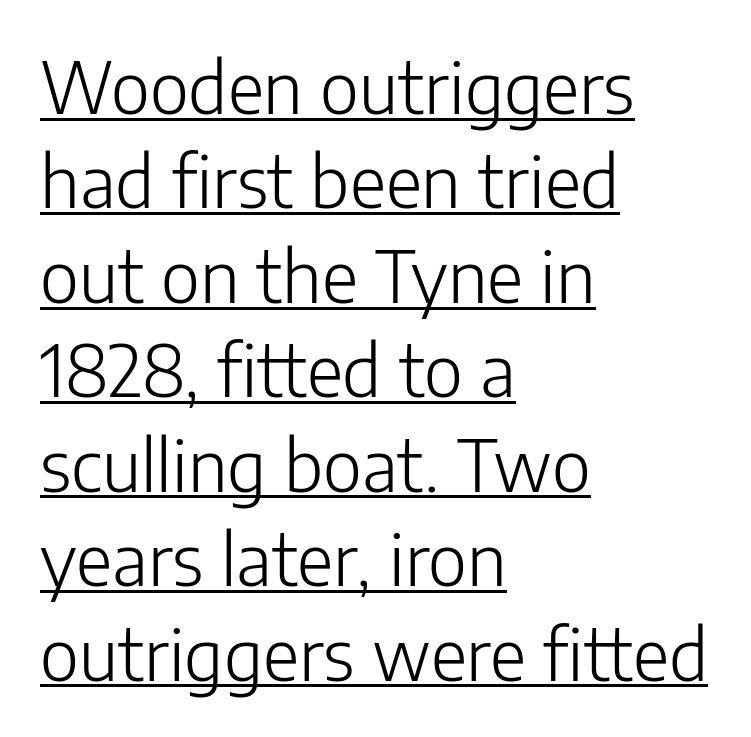
Q: Is the text bold? A: No.
Q: Is the text italic (slanted)? A: No, it is upright.
Q: Is the typeface a serif or a sans-serif typeface? A: Sans-serif.
Q: Is the text underlined? A: Yes.
Q: How is the paragraph aligned? A: Left-aligned.
Q: Is the spacing between letters normal or unusually wide? A: Normal.
Q: Is the spacing between lines tight, normal or loose? A: Normal.
Q: Width (condensed, normal, or wide)? A: Normal.
Q: Stroke contrast? A: Low.
Q: x-height? A: Medium.
Q: Monospaced? A: No.
